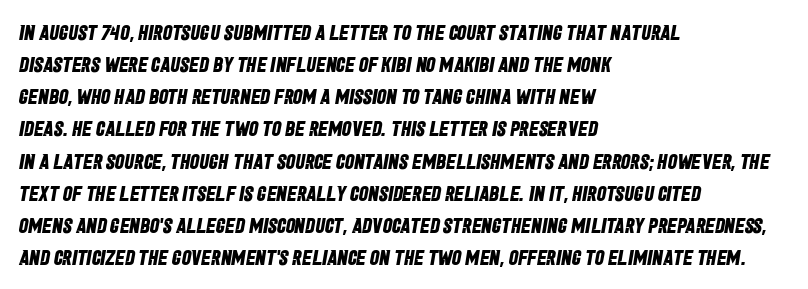
Q: Is the text bold? A: Yes.
Q: Is the text underlined? A: No.
Q: How is the paragraph aligned? A: Left-aligned.
Q: Is the spacing between letters normal or unusually wide? A: Normal.
Q: Is the spacing between lines tight, normal or loose? A: Normal.
